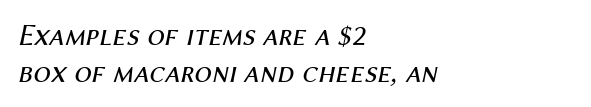
Q: Is the text bold? A: No.
Q: Is the text italic (slanted)? A: Yes, it leans right by about 12 degrees.
Q: Is the text underlined? A: No.
Q: How is the paragraph aligned? A: Left-aligned.
Q: Is the spacing between letters normal or unusually wide? A: Normal.
Q: Width (condensed, normal, or wide)? A: Normal.
Q: Stroke contrast? A: Medium.
Q: x-height? A: Medium.
Q: Monospaced? A: No.
